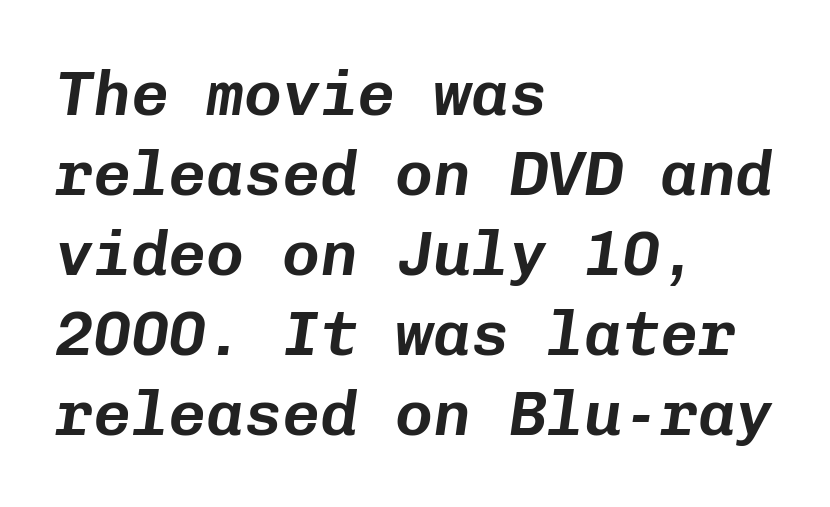
{"italic": "yes", "lean": "right", "slant_degrees": 8, "width": "normal", "stroke_contrast": "low", "x_height": "medium", "monospaced": "yes", "underline": "no", "align": "left", "line_spacing": "normal", "line_spacing_ratio": 1.27, "letter_spacing": "normal", "letter_spacing_em": 0.0, "glyph_px": 63}
